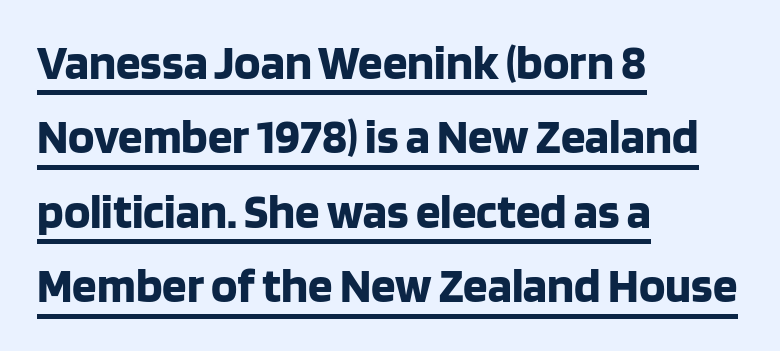
Q: Is the text bold? A: Yes.
Q: Is the text italic (slanted)? A: No, it is upright.
Q: Is the typeface a serif or a sans-serif typeface? A: Sans-serif.
Q: Is the text underlined? A: Yes.
Q: How is the paragraph aligned? A: Left-aligned.
Q: Is the spacing between letters normal or unusually wide? A: Normal.
Q: Is the spacing between lines tight, normal or loose? A: Normal.
Q: Width (condensed, normal, or wide)? A: Normal.
Q: Stroke contrast? A: Low.
Q: x-height? A: Large.
Q: Monospaced? A: No.
